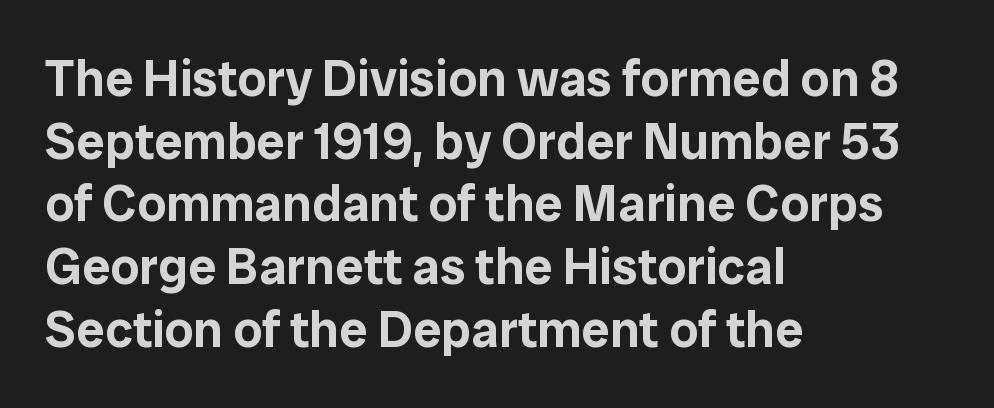
Q: Is the text italic (slanted)? A: No, it is upright.
Q: Is the typeface a serif or a sans-serif typeface? A: Sans-serif.
Q: Is the text underlined? A: No.
Q: How is the paragraph aligned? A: Left-aligned.
Q: Is the spacing between letters normal or unusually wide? A: Normal.
Q: Width (condensed, normal, or wide)? A: Normal.
Q: Stroke contrast? A: Low.
Q: x-height? A: Medium.
Q: Monospaced? A: No.
